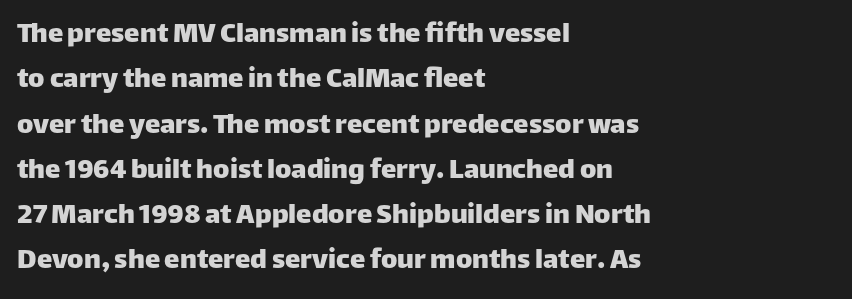
{"serif": "no", "italic": "no", "width": "normal", "stroke_contrast": "low", "x_height": "large", "monospaced": "no", "underline": "no", "align": "left", "line_spacing": "normal", "line_spacing_ratio": 1.46, "letter_spacing": "normal", "letter_spacing_em": 0.0, "glyph_px": 31}
